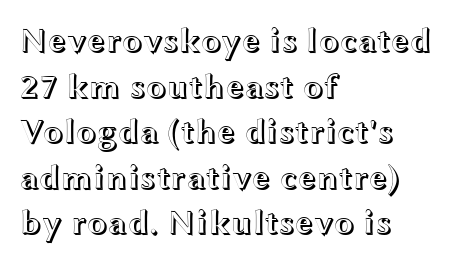
The image shows 34 px wide type, upright; set left-aligned, normal line spacing (1.34x), normal letter spacing, not underlined; a medium x-height.
